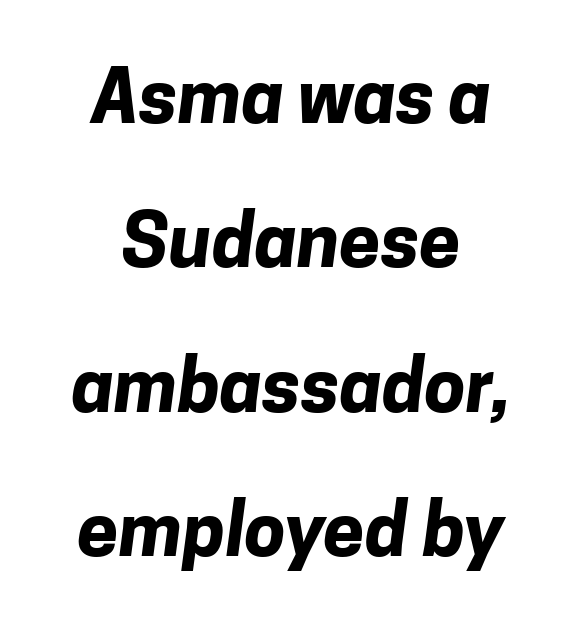
The image shows 74 px bold sans-serif type; set centered, loose line spacing (1.95x), normal letter spacing, not underlined; low stroke contrast and a medium x-height.
